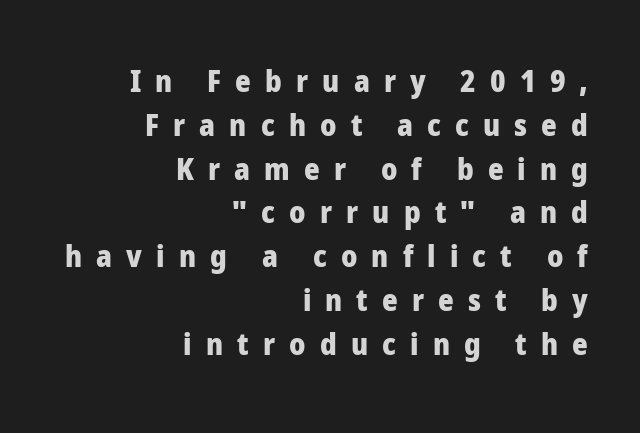
The space directly below the letters is spotless. Think of a printed novel: that variable character pitch is what you see here. A roman cut, with each character standing at attention. Caption: expanded tracking, letters set apart.
